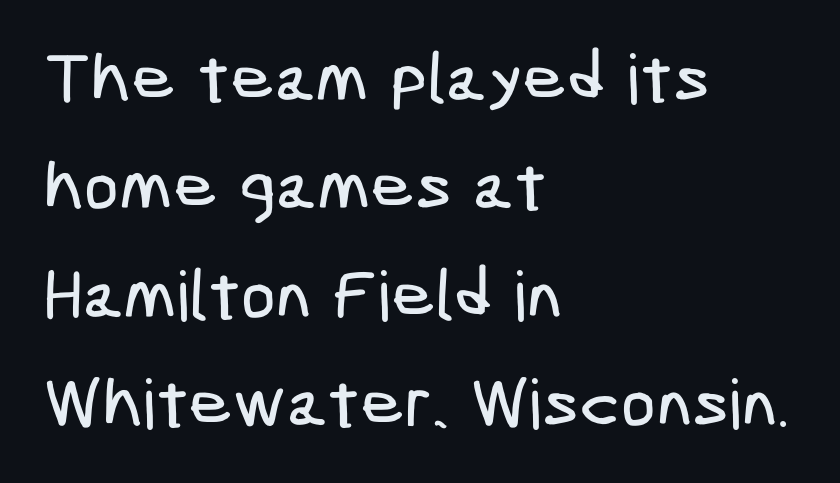
Q: Is the typeface a serif or a sans-serif typeface? A: Sans-serif.
Q: Is the text underlined? A: No.
Q: How is the paragraph aligned? A: Left-aligned.
Q: Is the spacing between letters normal or unusually wide? A: Normal.
Q: Is the spacing between lines tight, normal or loose? A: Normal.
Q: Width (condensed, normal, or wide)? A: Condensed.
Q: Stroke contrast? A: Low.
Q: x-height? A: Medium.
